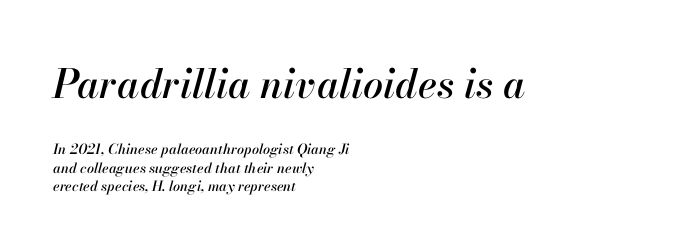
The image shows 40 px text type, italic (leaning right); set left-aligned, normal line spacing (1.33x), normal letter spacing, not underlined; the first (top) block is 2.86x larger; high stroke contrast and a small x-height.
